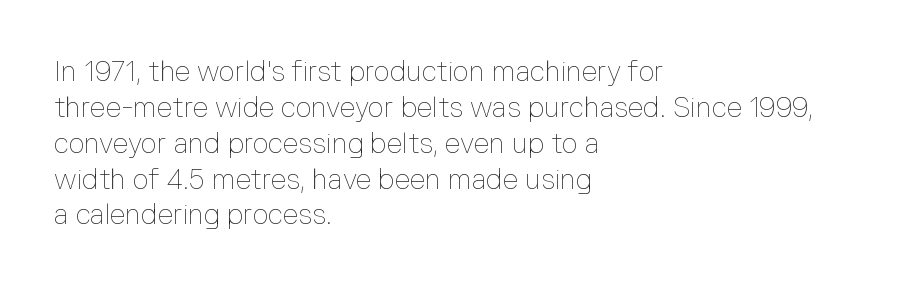
The image shows 28 px thin type, upright; set left-aligned, normal line spacing (1.28x), normal letter spacing, not underlined; low stroke contrast and a medium x-height.
